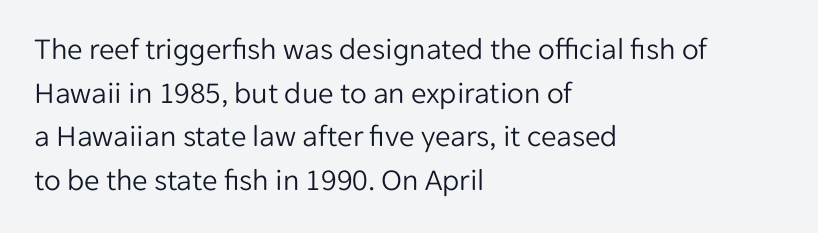
Q: Is the text bold? A: No.
Q: Is the text italic (slanted)? A: No, it is upright.
Q: Is the typeface a serif or a sans-serif typeface? A: Sans-serif.
Q: Is the text underlined? A: No.
Q: How is the paragraph aligned? A: Left-aligned.
Q: Is the spacing between letters normal or unusually wide? A: Normal.
Q: Is the spacing between lines tight, normal or loose? A: Normal.
Q: Width (condensed, normal, or wide)? A: Normal.
Q: Stroke contrast? A: Low.
Q: x-height? A: Medium.
Q: Monospaced? A: No.
